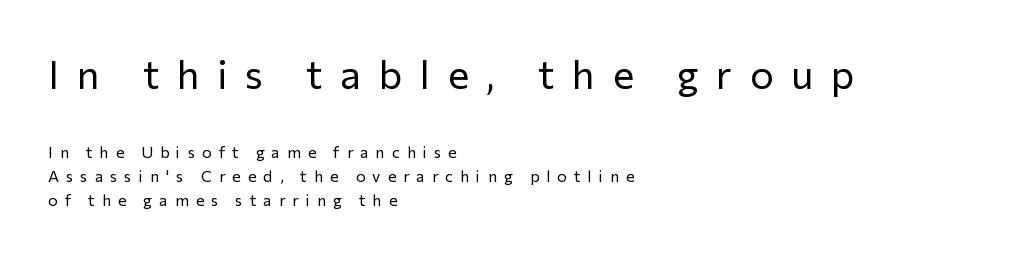
The image shows 40 px regular-weight sans-serif type, upright; set left-aligned, normal line spacing (1.52x), unusually wide letter spacing (+0.44 em), not underlined; the first (top) block is 2.5x larger; low stroke contrast and a medium x-height.
